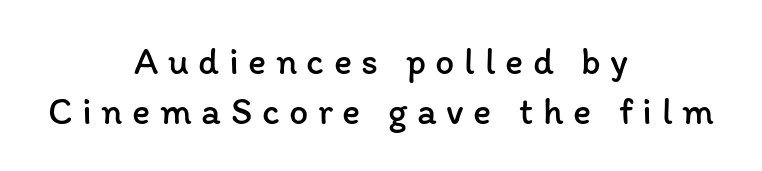
{"italic": "no", "bold": "no", "weight": "regular", "width": "normal", "stroke_contrast": "low", "x_height": "medium", "monospaced": "no", "underline": "no", "align": "center", "line_spacing": "normal", "line_spacing_ratio": 1.31, "letter_spacing": "wide", "letter_spacing_em": 0.25, "glyph_px": 38}
